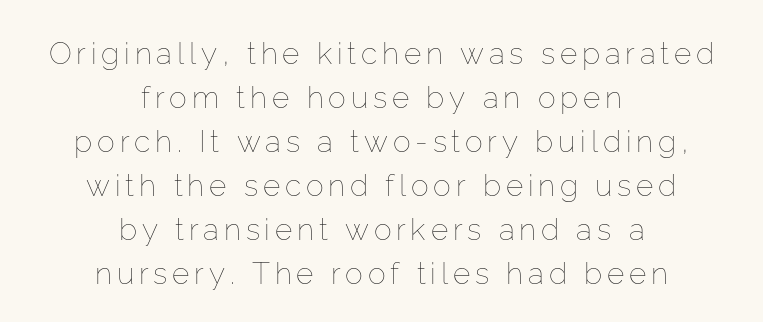
The image shows 30 px thin type, upright; set centered, normal line spacing (1.47x), not underlined; low stroke contrast and a medium x-height.
